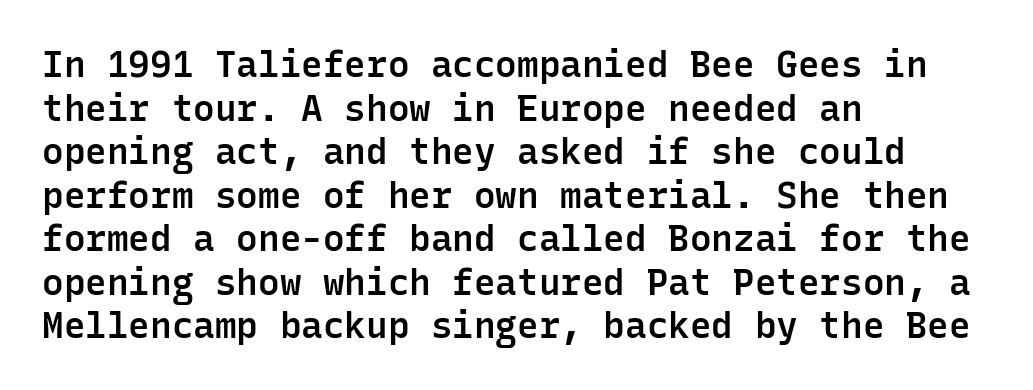
Underline: absent. Italic: no, the glyphs are upright roman. This sample has the even, mechanical cadence of fixed-width lettering. Is the type bold? Partly — it's a semibold, heavier than regular but not fully bold. The letters carry no serifs — their stems end cleanly without finishing strokes.
